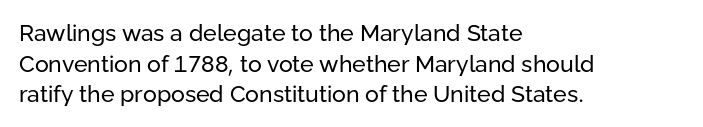
Q: Is the text bold? A: No.
Q: Is the text italic (slanted)? A: No, it is upright.
Q: Is the text underlined? A: No.
Q: How is the paragraph aligned? A: Left-aligned.
Q: Is the spacing between letters normal or unusually wide? A: Normal.
Q: Is the spacing between lines tight, normal or loose? A: Normal.
